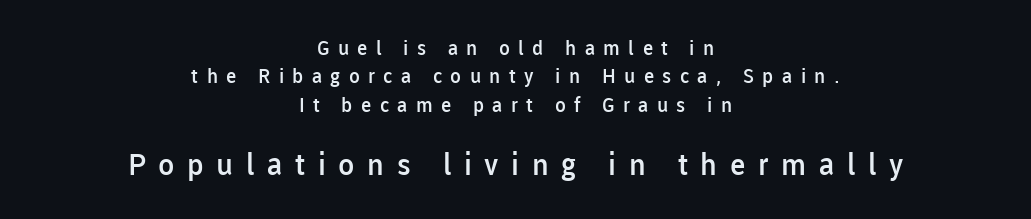
Successive baselines arrive at the customary interval. Each letter keeps its own natural width here, so spacing adapts to shape. Clear beneath every line of the passage. Observe the wide spacing: letters keep a clear distance from each other. This layout puts the modest block above and the oversized block below. Type style note: lacks serifs.
